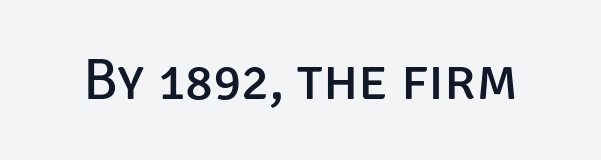
The image shows 58 px regular-weight sans-serif type, upright; set normal letter spacing, not underlined; low stroke contrast and a large x-height.
